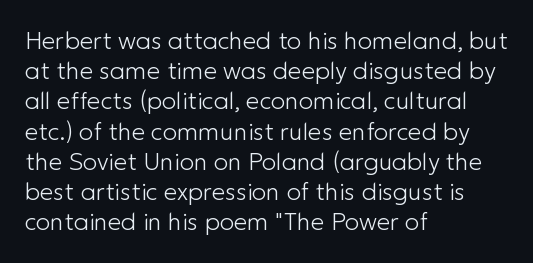
The weight would be labelled regular, book, light, or lighter still. Every stem runs plumb, perpendicular to the baseline. Descender tails drop into unmarked territory. One glance says typical: line gaps are just what's usual.
